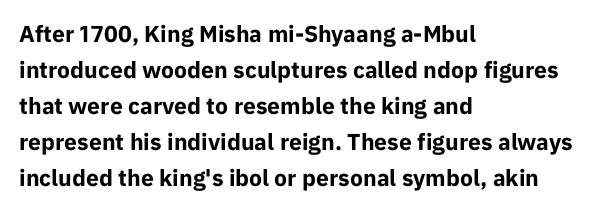
{"italic": "no", "bold": "yes", "underline": "no", "align": "left", "line_spacing": "normal", "line_spacing_ratio": 1.57, "letter_spacing": "normal", "letter_spacing_em": 0.0, "glyph_px": 23}
